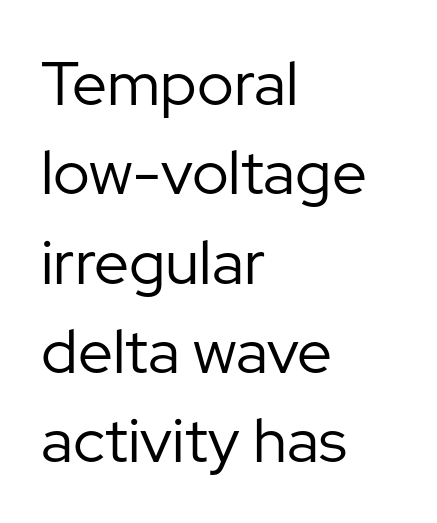
Q: Is the text bold? A: No.
Q: Is the text italic (slanted)? A: No, it is upright.
Q: Is the typeface a serif or a sans-serif typeface? A: Sans-serif.
Q: Is the text underlined? A: No.
Q: How is the paragraph aligned? A: Left-aligned.
Q: Is the spacing between letters normal or unusually wide? A: Normal.
Q: Is the spacing between lines tight, normal or loose? A: Normal.
Q: Width (condensed, normal, or wide)? A: Normal.
Q: Stroke contrast? A: Low.
Q: x-height? A: Medium.
Q: Monospaced? A: No.
